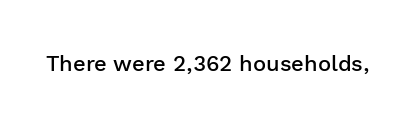
There is no visible air inserted between adjacent glyphs. The characters look somewhat weighty, a semibold short of true bold. Check the space under the baseline: it is left empty. Ascenders rise straight up at ninety degrees.
